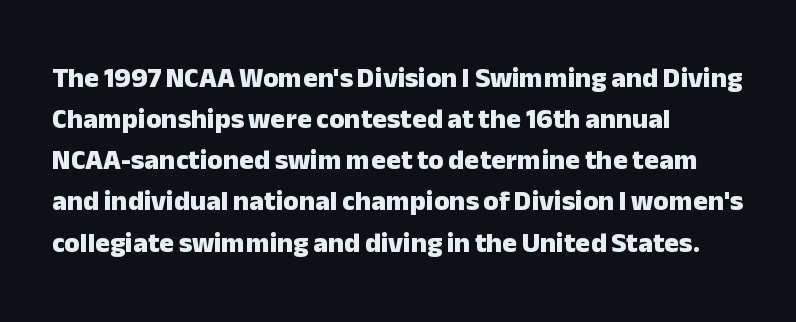
{"serif": "no", "italic": "no", "bold": "yes", "weight": "heavy", "width": "normal", "stroke_contrast": "low", "x_height": "medium", "monospaced": "no", "underline": "no", "align": "left", "line_spacing": "normal", "line_spacing_ratio": 1.47, "letter_spacing": "normal", "letter_spacing_em": 0.0, "glyph_px": 28}
